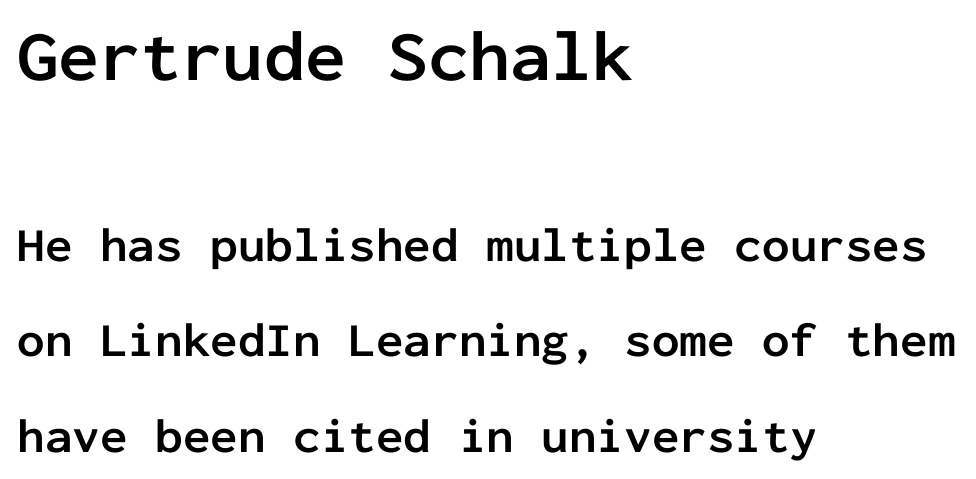
Q: Is the text bold? A: Yes.
Q: Is the text italic (slanted)? A: No, it is upright.
Q: Is the typeface a serif or a sans-serif typeface? A: Sans-serif.
Q: Is the text underlined? A: No.
Q: How is the paragraph aligned? A: Left-aligned.
Q: Is the spacing between letters normal or unusually wide? A: Normal.
Q: Is the spacing between lines tight, normal or loose? A: Loose.
Q: Which block of text is set in a larger size, the first (top) or the second (bottom)? A: The first (top) one.
Q: Width (condensed, normal, or wide)? A: Normal.
Q: Stroke contrast? A: Low.
Q: x-height? A: Medium.
Q: Monospaced? A: Yes.
